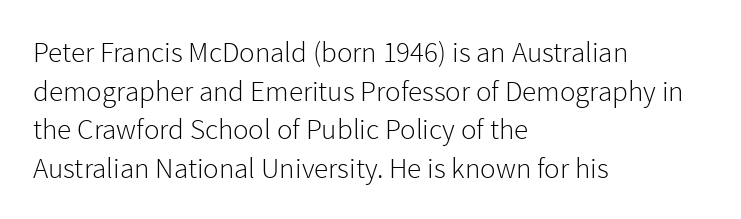
The image shows 29 px light sans-serif type, upright; set left-aligned, normal line spacing (1.33x), normal letter spacing, not underlined; a medium x-height.
